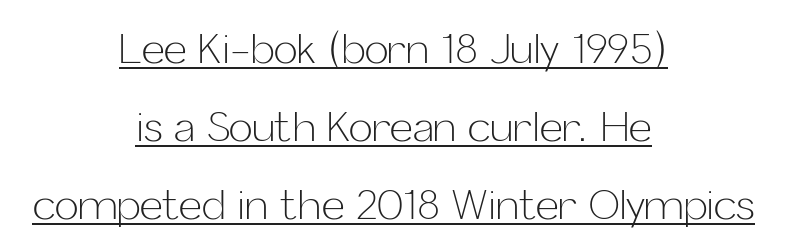
The image shows 40 px light sans-serif type, upright; set centered, loose line spacing (1.95x), normal letter spacing, underlined; low stroke contrast and a medium x-height.
